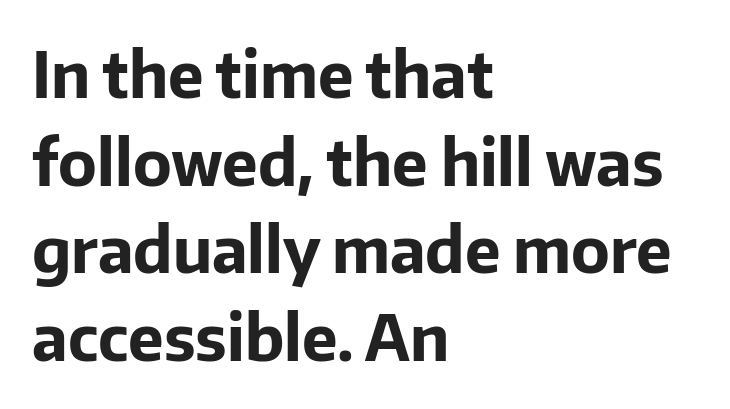
Q: Is the text bold? A: Yes.
Q: Is the text italic (slanted)? A: No, it is upright.
Q: Is the typeface a serif or a sans-serif typeface? A: Sans-serif.
Q: Is the text underlined? A: No.
Q: How is the paragraph aligned? A: Left-aligned.
Q: Is the spacing between letters normal or unusually wide? A: Normal.
Q: Is the spacing between lines tight, normal or loose? A: Normal.
Q: Width (condensed, normal, or wide)? A: Normal.
Q: Stroke contrast? A: Low.
Q: x-height? A: Medium.
Q: Monospaced? A: No.
